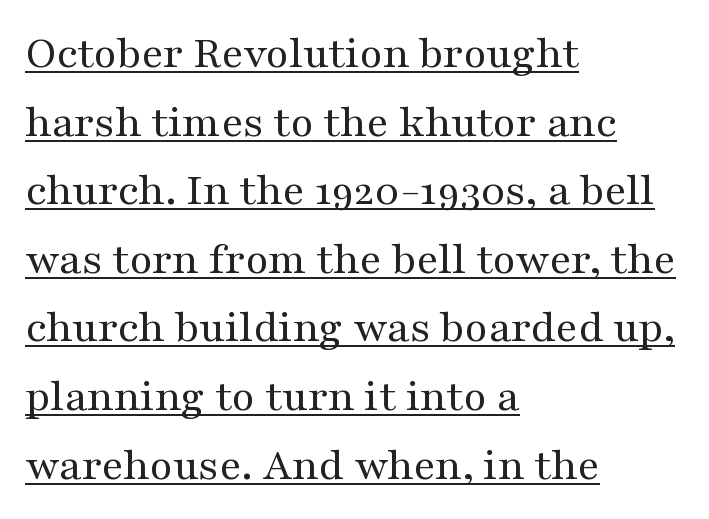
Nothing heavy about these letters — not bold at all. Examine the stroke ends and you'll spot serifs. Is there any slant? The stems are plumb. Here the designer chose a conventional face with non-uniform glyph widths.
